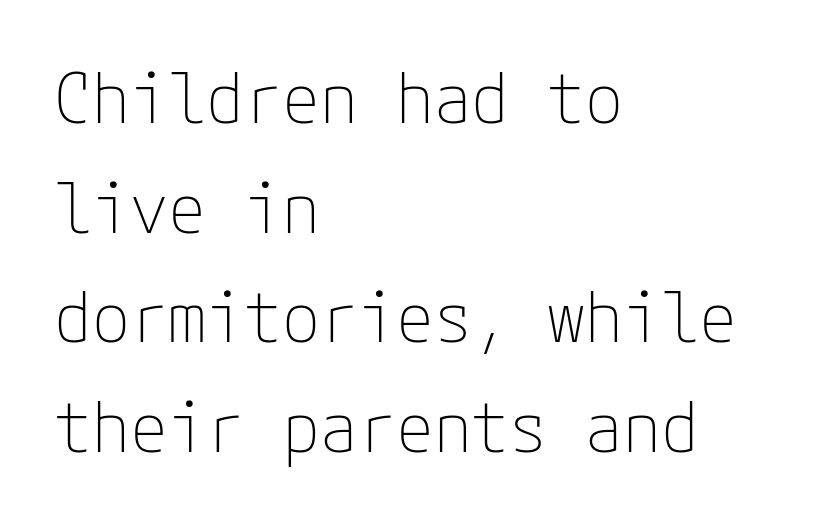
{"serif": "no", "italic": "no", "bold": "no", "weight": "thin", "width": "normal", "stroke_contrast": "low", "x_height": "medium", "underline": "no", "align": "left", "line_spacing": "normal", "line_spacing_ratio": 1.59, "letter_spacing": "normal", "letter_spacing_em": 0.0, "glyph_px": 69}
